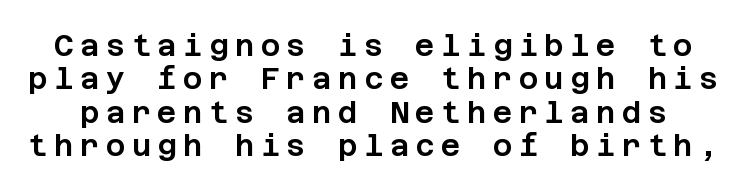
{"serif": "no", "italic": "no", "width": "normal", "stroke_contrast": "low", "x_height": "large", "underline": "no", "line_spacing": "tight", "line_spacing_ratio": 1.11, "letter_spacing": "wide", "letter_spacing_em": 0.21, "glyph_px": 30}
